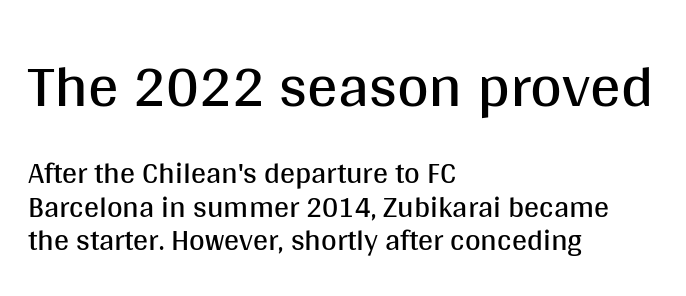
The image shows 61 px regular-weight sans-serif type, upright; set left-aligned, tight line spacing (1.12x), normal letter spacing, not underlined; the first (top) block is 2.03x larger; medium stroke contrast and a large x-height.
